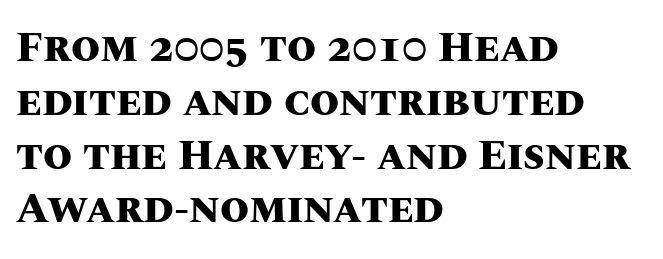
The image shows 42 px heavy type, upright; set left-aligned, normal line spacing (1.28x), normal letter spacing, not underlined; medium stroke contrast and a large x-height.
